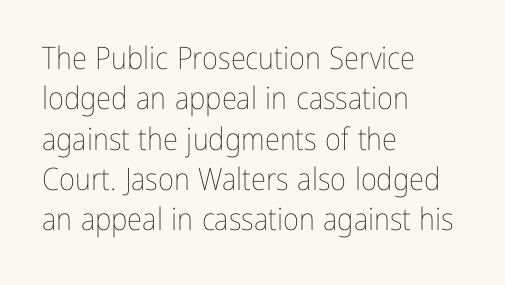
{"italic": "no", "bold": "no", "weight": "thin", "width": "condensed", "stroke_contrast": "low", "x_height": "medium", "monospaced": "no", "underline": "no", "align": "left", "line_spacing": "normal", "line_spacing_ratio": 1.3, "letter_spacing": "normal", "letter_spacing_em": 0.0, "glyph_px": 31}
